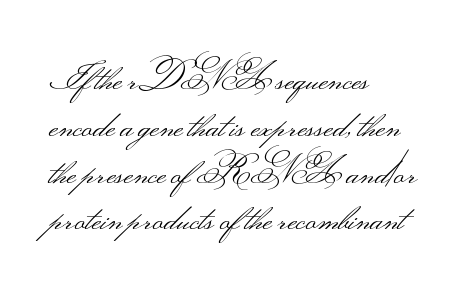
{"serif": "no", "bold": "no", "weight": "light", "width": "wide", "stroke_contrast": "medium", "monospaced": "no", "underline": "no", "align": "left", "line_spacing": "normal", "line_spacing_ratio": 1.3, "letter_spacing": "normal", "letter_spacing_em": 0.0, "glyph_px": 36}
